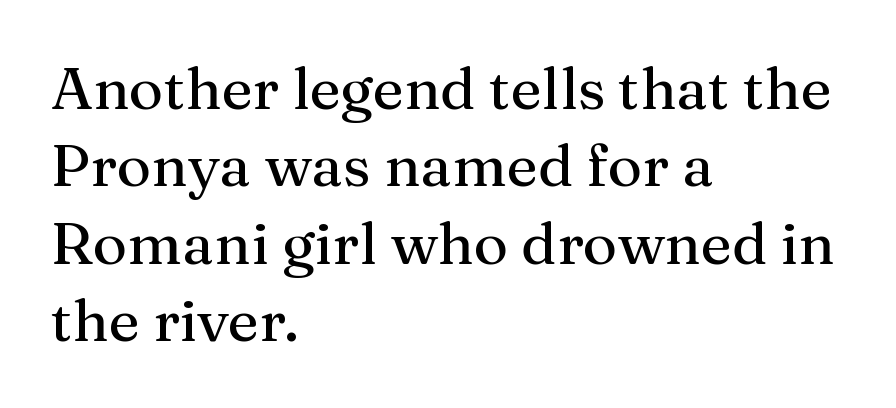
The image shows 59 px serif type, upright; set left-aligned, normal line spacing (1.31x), normal letter spacing, not underlined; medium stroke contrast and a medium x-height.
